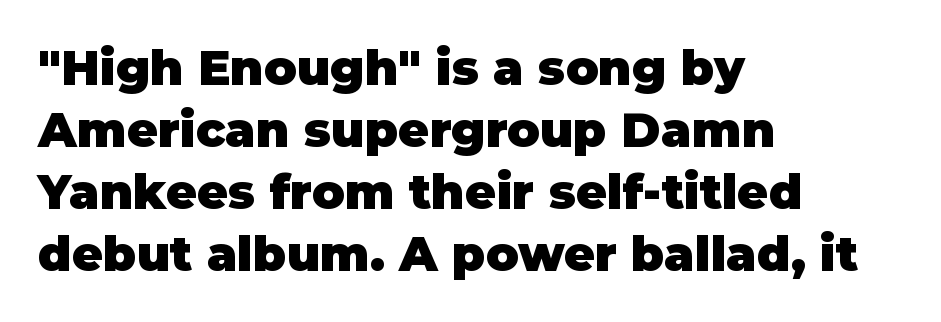
In terms of leading, this rendering sits right in the middle. Heavy-handed strokes throughout: this text is bold. This is roman type, the default non-slanted kind. Note the varied advance widths — an 'i' is clearly narrower than an 'm'. A sans-serif font was chosen for this passage. The space beneath each line is pristine and unruled.
